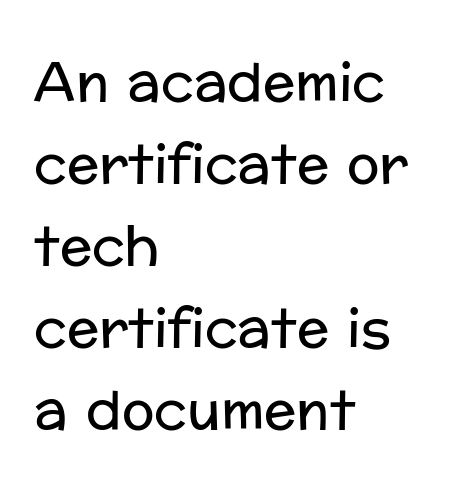
A sans-serif font was chosen for this passage. Look at the tracking — it's just the regular setting, nothing added. The block of text has a typical density, with ordinary space between rows. A student would call this left alignment; a typographer would say flush left, rag right. The face used here is proportionally spaced, like ordinary book or web type. The letters stand upright; this is a roman face.
